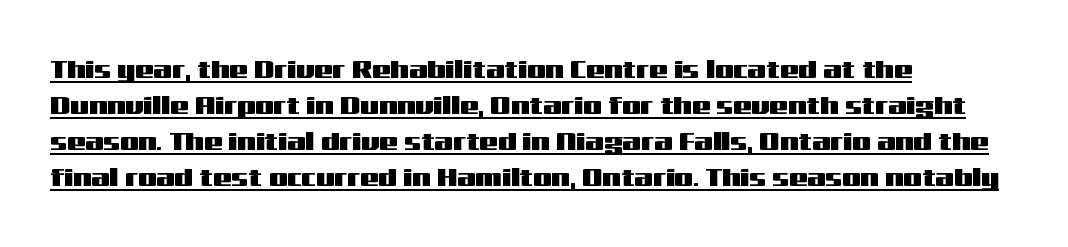
A typesetter would mark this as roman, not italic. The sample's only ornament is a line tracing under the words. This sample is left-justified, so line endings fall wherever the words run out. Leading matches the norm, producing a regular column. These lines keep a tight, regular rhythm from letter to letter.
